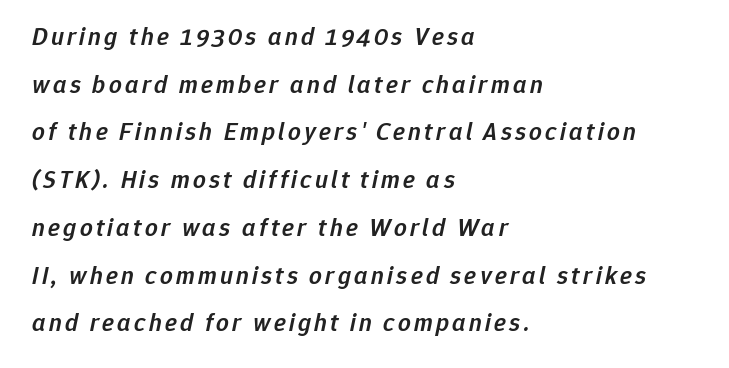
{"italic": "yes", "lean": "right", "slant_degrees": 12, "bold": "semi", "underline": "no", "align": "left", "line_spacing": "loose", "line_spacing_ratio": 1.91, "glyph_px": 25}
